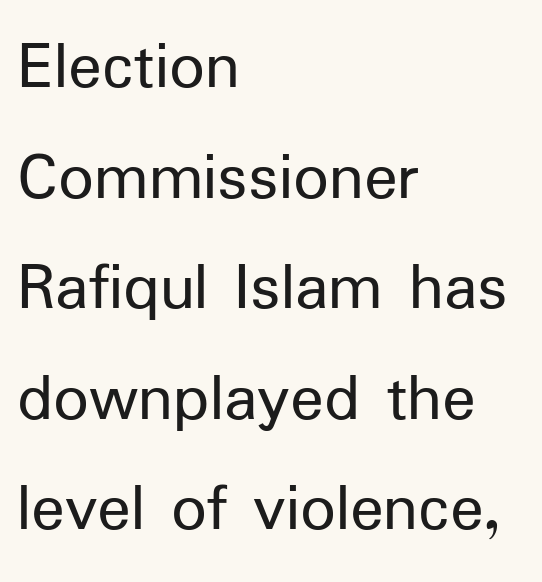
Q: Is the text bold? A: No.
Q: Is the text italic (slanted)? A: No, it is upright.
Q: Is the typeface a serif or a sans-serif typeface? A: Sans-serif.
Q: Is the text underlined? A: No.
Q: How is the paragraph aligned? A: Left-aligned.
Q: Is the spacing between letters normal or unusually wide? A: Normal.
Q: Is the spacing between lines tight, normal or loose? A: Normal.
Q: Width (condensed, normal, or wide)? A: Normal.
Q: Stroke contrast? A: Low.
Q: x-height? A: Medium.
Q: Monospaced? A: No.
